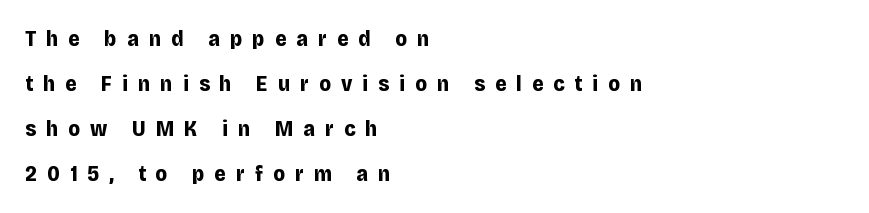
The image shows 22 px bold type, upright; set left-aligned, loose line spacing (2.05x), unusually wide letter spacing (+0.46 em), not underlined.
